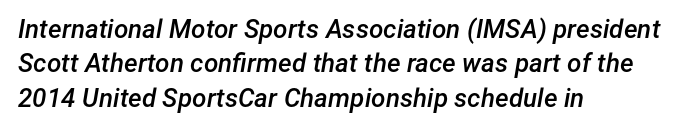
{"italic": "yes", "lean": "right", "slant_degrees": 12, "bold": "semi", "underline": "no", "align": "left", "line_spacing": "normal", "line_spacing_ratio": 1.32, "letter_spacing": "normal", "letter_spacing_em": 0.0, "glyph_px": 26}
